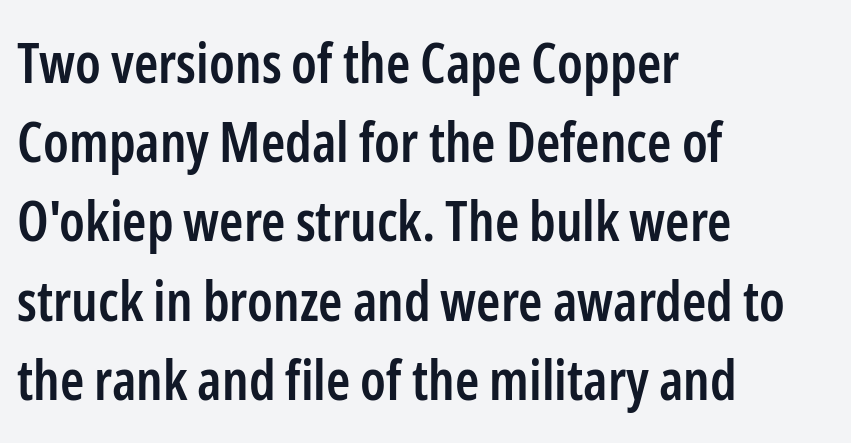
{"serif": "no", "italic": "no", "bold": "semi", "weight": "semibold", "width": "condensed", "stroke_contrast": "low", "x_height": "medium", "monospaced": "no", "underline": "no", "align": "left", "line_spacing": "normal", "line_spacing_ratio": 1.44, "letter_spacing": "normal", "letter_spacing_em": 0.0, "glyph_px": 55}
